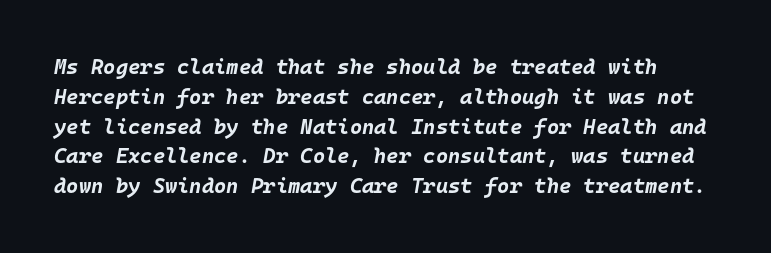
The image shows 21 px bold type, italic (leaning right); set normal line spacing (1.42x), normal letter spacing, not underlined.
